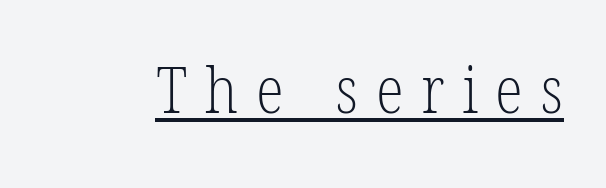
The image shows 65 px light, condensed serif type; set unusually wide letter spacing (+0.27 em), underlined; low stroke contrast and a medium x-height.
